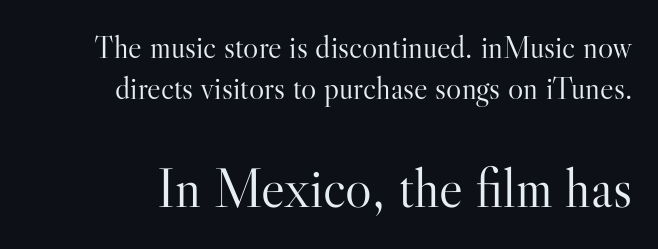
The image shows 56 px light serif type, upright; set normal line spacing (1.27x), normal letter spacing, not underlined; the second (bottom) block is 1.75x larger; high stroke contrast and a small x-height.
